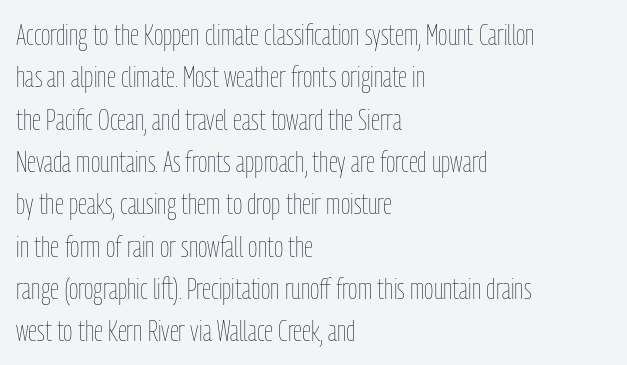
Q: Is the text bold? A: No.
Q: Is the text italic (slanted)? A: No, it is upright.
Q: Is the text underlined? A: No.
Q: How is the paragraph aligned? A: Left-aligned.
Q: Is the spacing between letters normal or unusually wide? A: Normal.
Q: Is the spacing between lines tight, normal or loose? A: Normal.
Q: Width (condensed, normal, or wide)? A: Condensed.
Q: Stroke contrast? A: Low.
Q: x-height? A: Medium.
Q: Monospaced? A: No.
